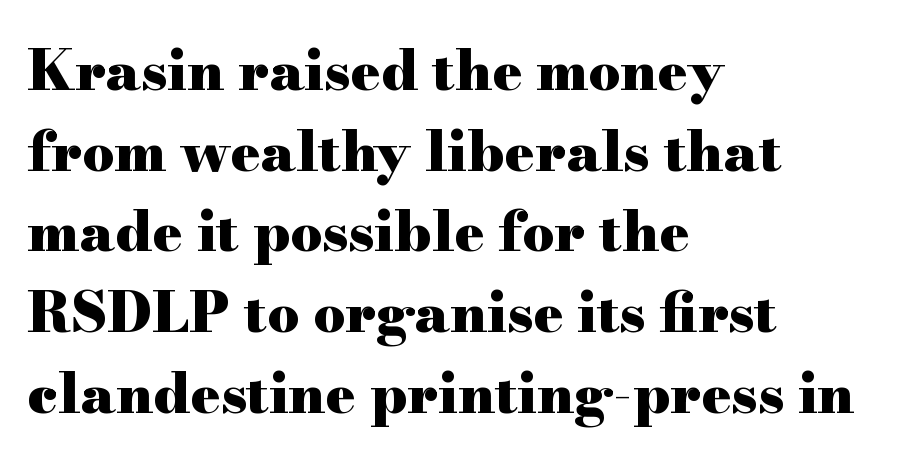
Underline: absent. Posture: vertical. Line starts are locked; line ends wander. Small tapered or slab feet sit at the stroke ends, so this counts as serif. The face used here has the dense, thick strokes of a bold. Honestly, the letter spacing is just normal — you wouldn't notice it.
